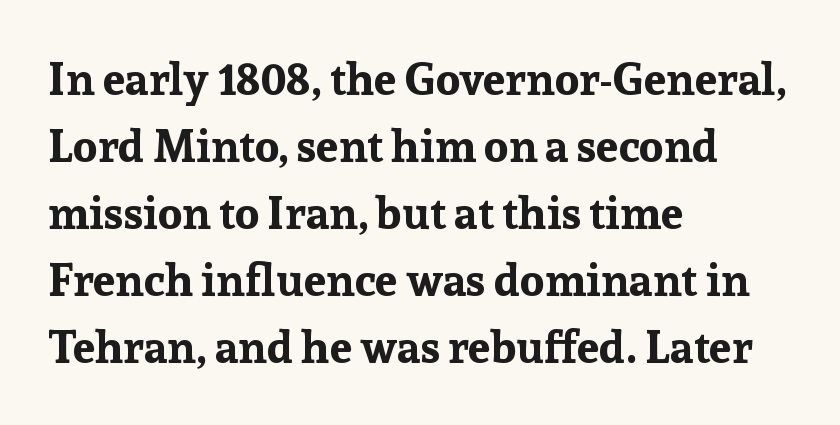
Q: Is the text bold? A: Yes.
Q: Is the text italic (slanted)? A: No, it is upright.
Q: Is the typeface a serif or a sans-serif typeface? A: Serif.
Q: Is the text underlined? A: No.
Q: How is the paragraph aligned? A: Left-aligned.
Q: Is the spacing between letters normal or unusually wide? A: Normal.
Q: Is the spacing between lines tight, normal or loose? A: Normal.
Q: Width (condensed, normal, or wide)? A: Normal.
Q: Stroke contrast? A: Low.
Q: x-height? A: Medium.
Q: Monospaced? A: No.
